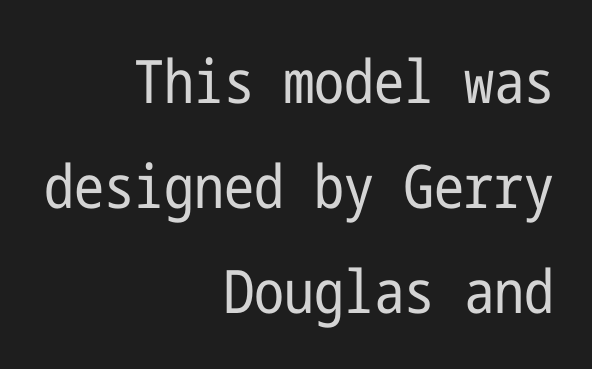
The image shows 60 px regular-weight, condensed sans-serif type, upright; set right-aligned, line spacing 1.75x, normal letter spacing, not underlined; low stroke contrast and a medium x-height.
